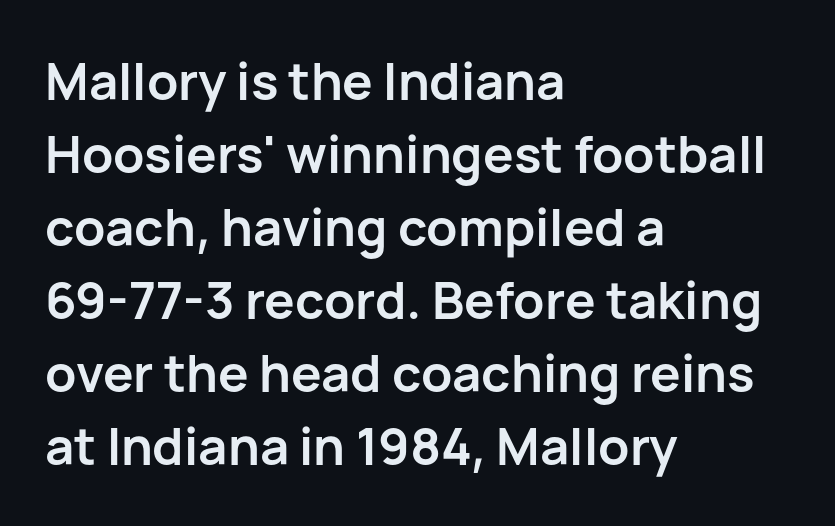
Proportional: the letters do not fall into vertical columns. Any mark beneath the type? The region is blank. A full-strength bold gives these letters their thick strokes. When letters stand straight like this, we call the style roman or upright. Visually the block forms a straight wall on the left and a jagged coastline on the right.
